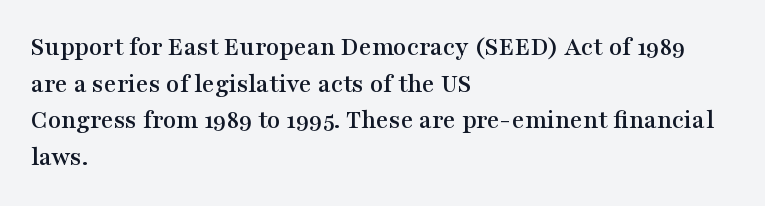
Alignment: flush left. The lettering stays uniformly vertical, giving the passage a roman look. The block of text has a typical density, with ordinary space between rows. Beneath every word, the page is bare. Compared with typical body copy, the letter spacing here is the same.
